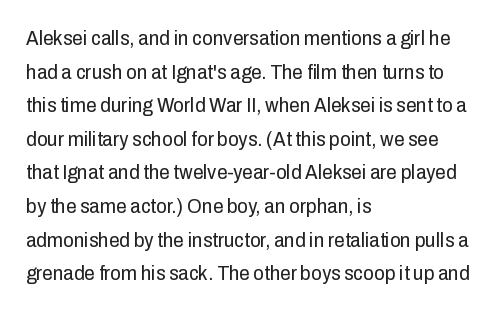
{"italic": "no", "bold": "no", "underline": "no", "align": "left", "line_spacing": "normal", "line_spacing_ratio": 1.6, "letter_spacing": "normal", "letter_spacing_em": 0.0, "glyph_px": 21}
